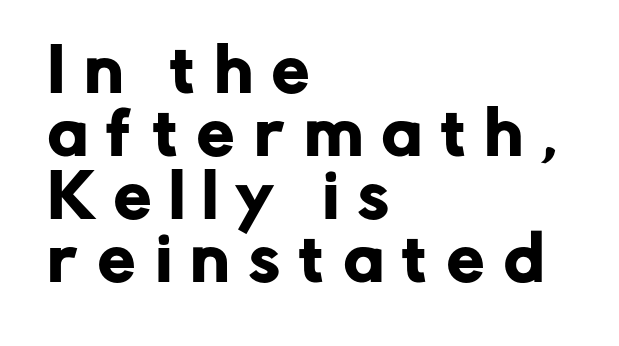
Baseline-to-baseline distance is barely more than the letter height. This sample uses a sans-serif face. The specimen omits any rule beneath the text block's lines. Is this a fixed-width face? No — the glyphs have proportional, varying widths. What stands out about the letter spacing? Its width — letters are far apart.
